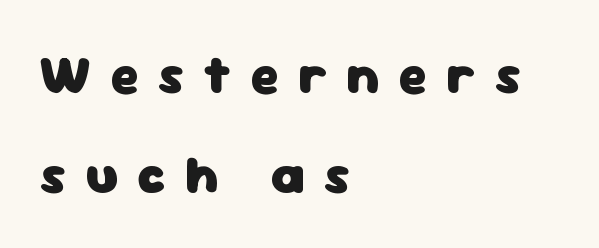
The image shows 54 px heavy sans-serif type, upright; set left-aligned, line spacing 1.85x, unusually wide letter spacing (+0.35 em), not underlined; low stroke contrast and a medium x-height.
